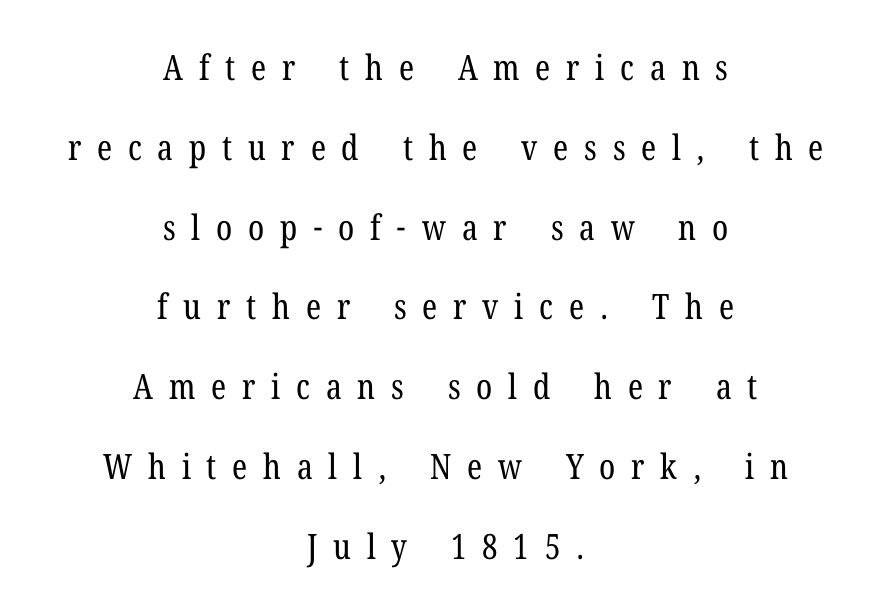
{"serif": "yes", "italic": "no", "bold": "no", "weight": "regular", "width": "condensed", "stroke_contrast": "low", "x_height": "medium", "monospaced": "no", "underline": "no", "align": "center", "line_spacing": "loose", "line_spacing_ratio": 2.28, "letter_spacing": "wide", "letter_spacing_em": 0.45, "glyph_px": 35}
